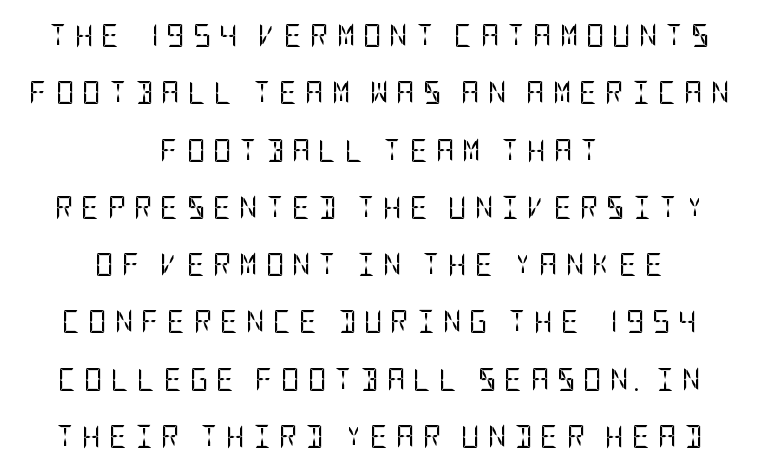
Posture: straight, roman, zero tilt. Reading down the block, each line starts at a different indent, mirrored at its end. A typesetter would call this leading open, well beyond the default. Is the stroke heavy? The answer is a plain regular-or-lighter.
